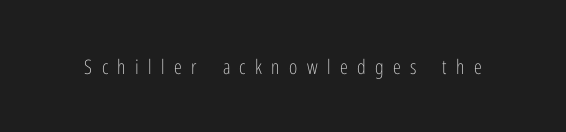
{"italic": "no", "bold": "no", "underline": "no", "letter_spacing": "wide", "letter_spacing_em": 0.47, "glyph_px": 20}
